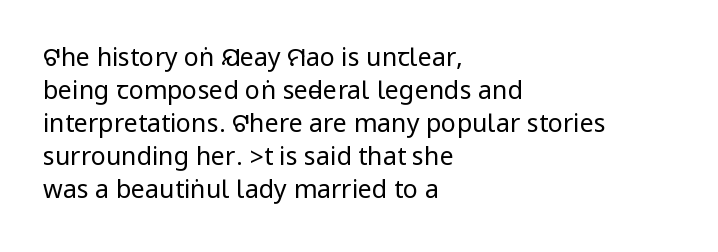
Q: Is the text bold? A: No.
Q: Is the text italic (slanted)? A: No, it is upright.
Q: Is the text underlined? A: No.
Q: How is the paragraph aligned? A: Left-aligned.
Q: Is the spacing between letters normal or unusually wide? A: Normal.
Q: Is the spacing between lines tight, normal or loose? A: Normal.
